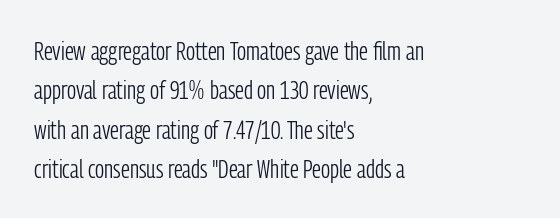
Q: Is the text bold? A: No.
Q: Is the text italic (slanted)? A: No, it is upright.
Q: Is the text underlined? A: No.
Q: How is the paragraph aligned? A: Left-aligned.
Q: Is the spacing between letters normal or unusually wide? A: Normal.
Q: Is the spacing between lines tight, normal or loose? A: Normal.
